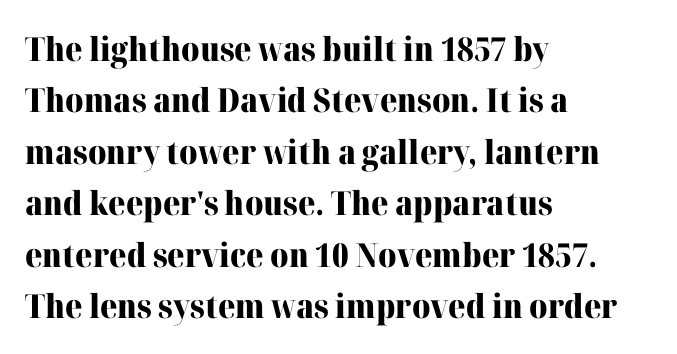
The image shows 33 px heavy serif type, upright; set left-aligned, normal line spacing (1.56x), normal letter spacing, not underlined; high stroke contrast and a medium x-height.
